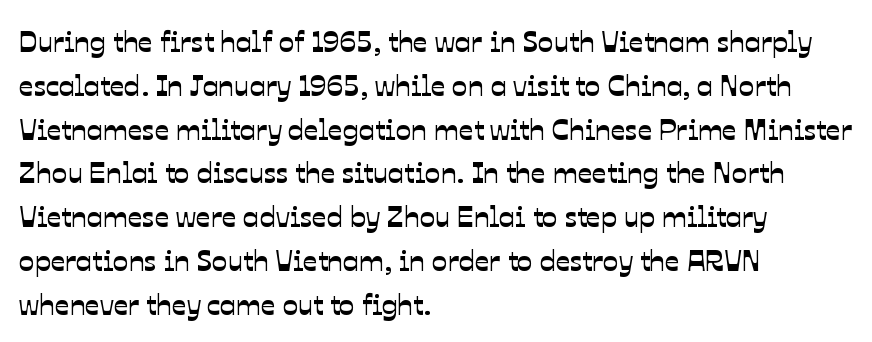
Q: Is the typeface a serif or a sans-serif typeface? A: Sans-serif.
Q: Is the text underlined? A: No.
Q: How is the paragraph aligned? A: Left-aligned.
Q: Is the spacing between letters normal or unusually wide? A: Normal.
Q: Is the spacing between lines tight, normal or loose? A: Normal.
Q: Width (condensed, normal, or wide)? A: Normal.
Q: Stroke contrast? A: Low.
Q: x-height? A: Medium.
Q: Monospaced? A: No.
